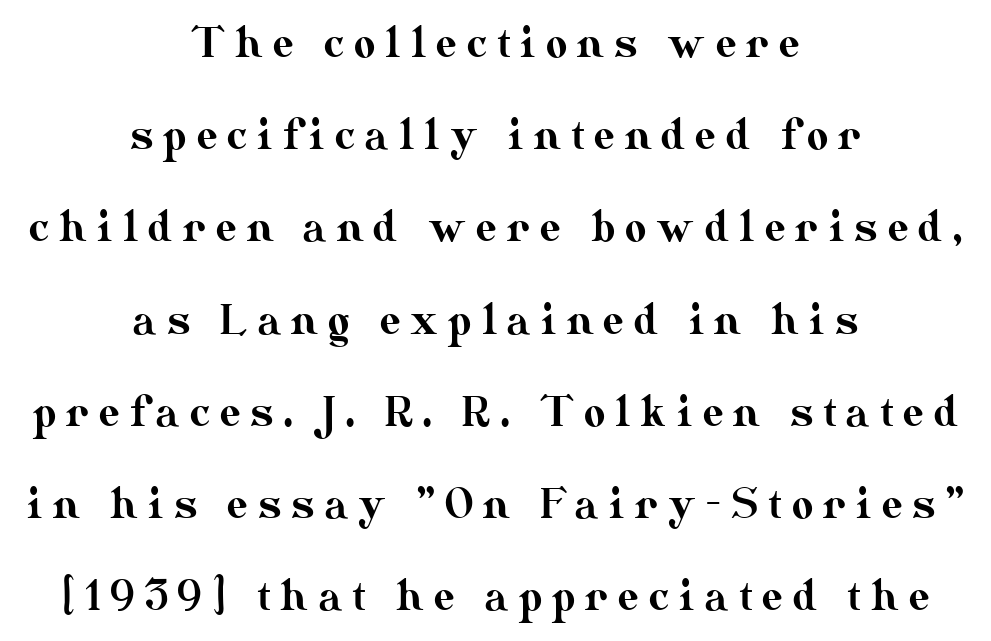
The image shows 41 px text type, upright; set centered, loose line spacing (2.25x), unusually wide letter spacing (+0.25 em), not underlined; medium stroke contrast and a small x-height.
